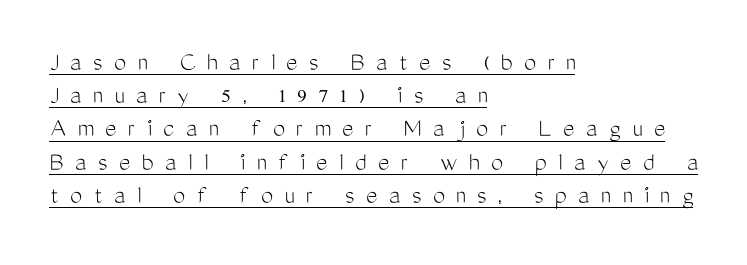
{"italic": "no", "bold": "no", "underline": "yes", "align": "left", "line_spacing_ratio": 1.23, "letter_spacing": "wide", "letter_spacing_em": 0.43, "glyph_px": 27}
